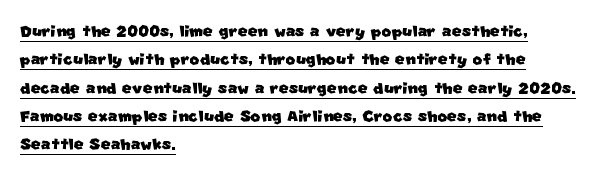
The image shows 21 px text type; set left-aligned, normal line spacing (1.35x), normal letter spacing, underlined.
